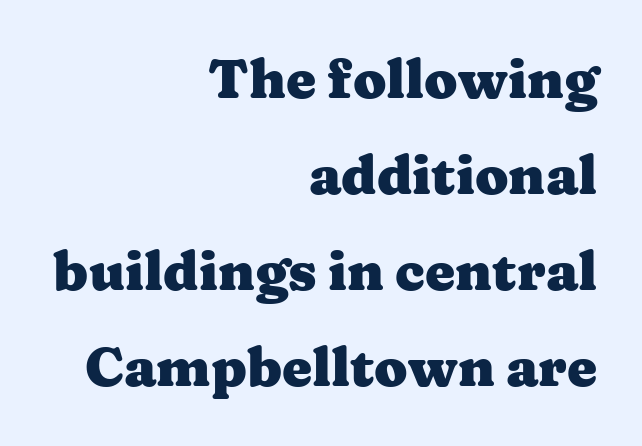
A full-strength bold gives these letters their thick strokes. Examine the stroke ends and you'll spot serifs. Each letter keeps its own natural width here, so spacing adapts to shape. When letters stand straight like this, we call the style roman or upright.
